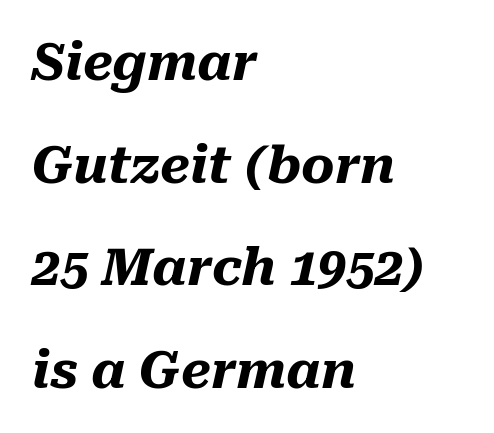
Anything drawn beneath the words? Only blank space. This sample uses plain, unmodified letter spacing. Reading down the block, your eye returns to a fixed left position each line. A dark, heavy texture on the line: the type is bold.
